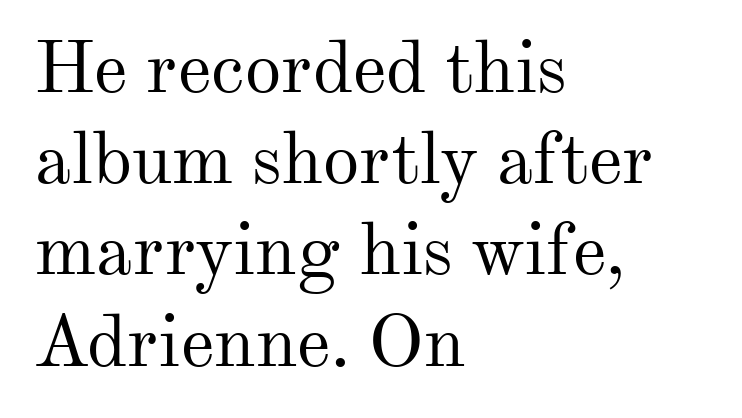
Q: Is the text bold? A: No.
Q: Is the text italic (slanted)? A: No, it is upright.
Q: Is the typeface a serif or a sans-serif typeface? A: Serif.
Q: Is the text underlined? A: No.
Q: How is the paragraph aligned? A: Left-aligned.
Q: Is the spacing between letters normal or unusually wide? A: Normal.
Q: Is the spacing between lines tight, normal or loose? A: Normal.
Q: Width (condensed, normal, or wide)? A: Normal.
Q: Stroke contrast? A: Medium.
Q: x-height? A: Small.
Q: Monospaced? A: No.
